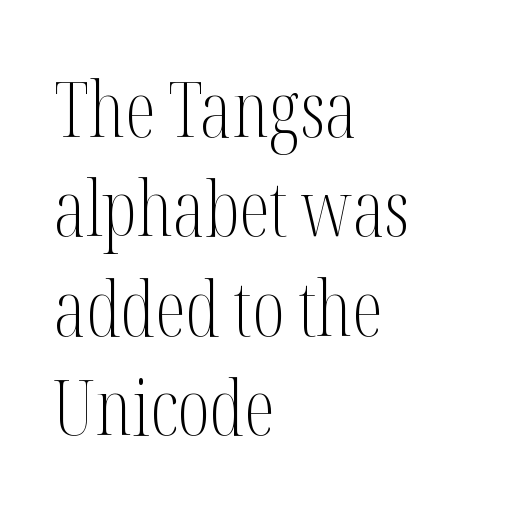
{"serif": "yes", "italic": "no", "bold": "no", "weight": "light", "width": "condensed", "stroke_contrast": "medium", "x_height": "medium", "monospaced": "no", "underline": "no", "align": "left", "line_spacing": "normal", "line_spacing_ratio": 1.29, "letter_spacing": "normal", "letter_spacing_em": 0.0, "glyph_px": 77}
